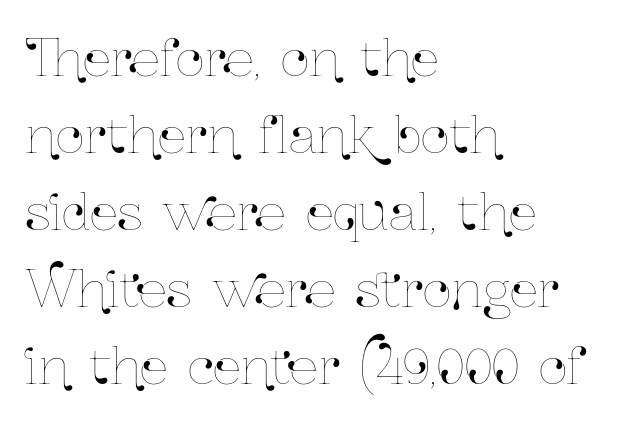
The image shows 50 px condensed type, upright; set left-aligned, normal line spacing (1.54x), normal letter spacing, not underlined; low stroke contrast and a medium x-height.
